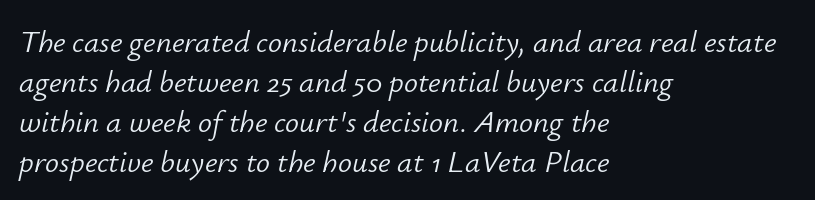
Q: Is the text bold? A: No.
Q: Is the text italic (slanted)? A: Yes, it leans right by about 12 degrees.
Q: Is the text underlined? A: No.
Q: How is the paragraph aligned? A: Left-aligned.
Q: Is the spacing between letters normal or unusually wide? A: Normal.
Q: Is the spacing between lines tight, normal or loose? A: Normal.
Q: Width (condensed, normal, or wide)? A: Normal.
Q: Stroke contrast? A: Low.
Q: x-height? A: Small.
Q: Monospaced? A: No.
